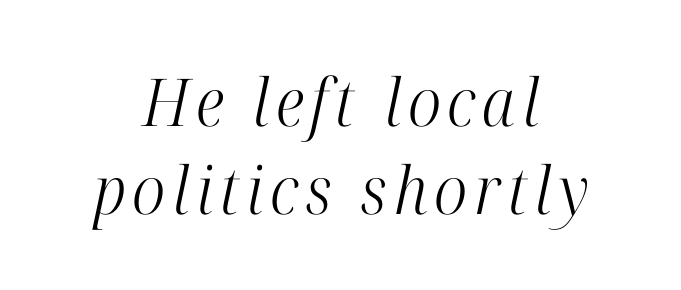
{"serif": "yes", "italic": "yes", "lean": "right", "slant_degrees": 12, "bold": "no", "weight": "light", "width": "condensed", "stroke_contrast": "high", "x_height": "medium", "monospaced": "no", "underline": "no", "align": "center", "line_spacing": "normal", "line_spacing_ratio": 1.34, "glyph_px": 66}
